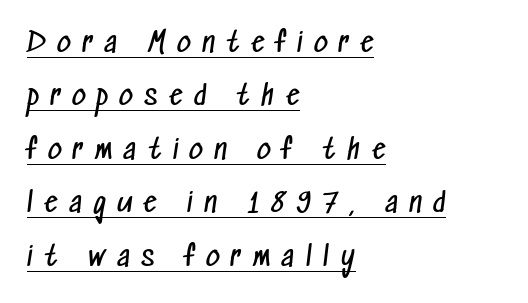
Q: Is the text bold? A: No.
Q: Is the text underlined? A: Yes.
Q: How is the paragraph aligned? A: Left-aligned.
Q: Is the spacing between letters normal or unusually wide? A: Unusually wide.
Q: Is the spacing between lines tight, normal or loose? A: Loose.
